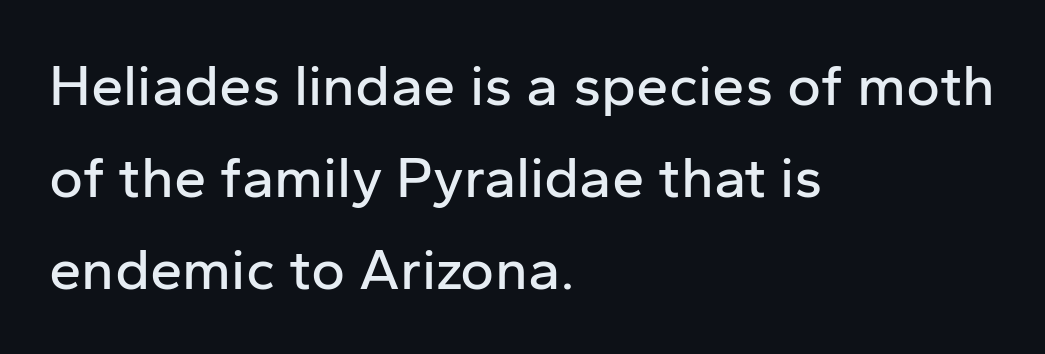
Q: Is the text italic (slanted)? A: No, it is upright.
Q: Is the typeface a serif or a sans-serif typeface? A: Sans-serif.
Q: Is the text underlined? A: No.
Q: How is the paragraph aligned? A: Left-aligned.
Q: Is the spacing between letters normal or unusually wide? A: Normal.
Q: Is the spacing between lines tight, normal or loose? A: Normal.
Q: Width (condensed, normal, or wide)? A: Normal.
Q: Stroke contrast? A: Low.
Q: x-height? A: Medium.
Q: Monospaced? A: No.
